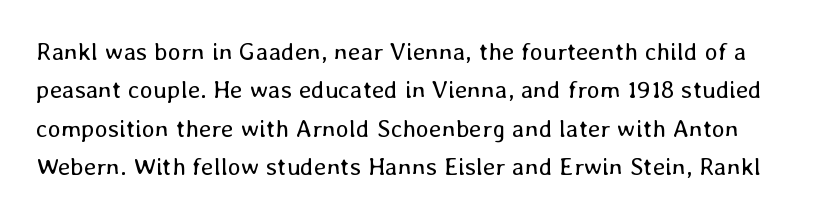
{"italic": "no", "bold": "no", "underline": "no", "line_spacing": "normal", "line_spacing_ratio": 1.54, "letter_spacing": "normal", "letter_spacing_em": 0.0, "glyph_px": 25}
